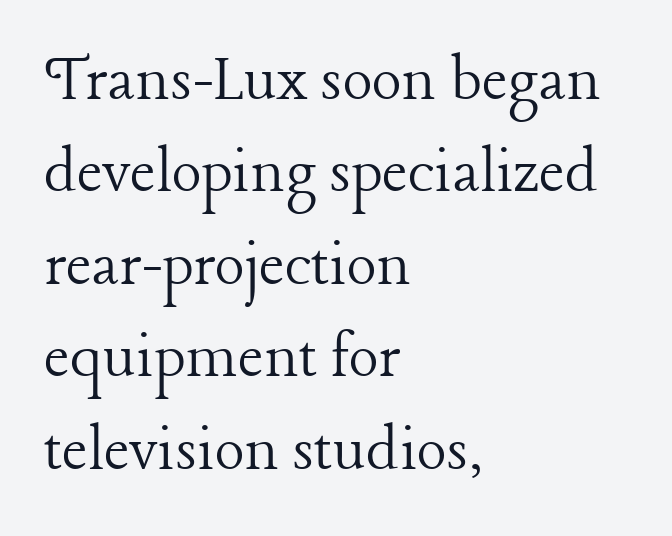
Weight: not bold — regular or lighter. Notice how the stems are strictly vertical — no italics here. The passage shown is not underscored anywhere. Note the varied advance widths — an 'i' is clearly narrower than an 'm'. The line-height multiplier appears to be the usual default.
